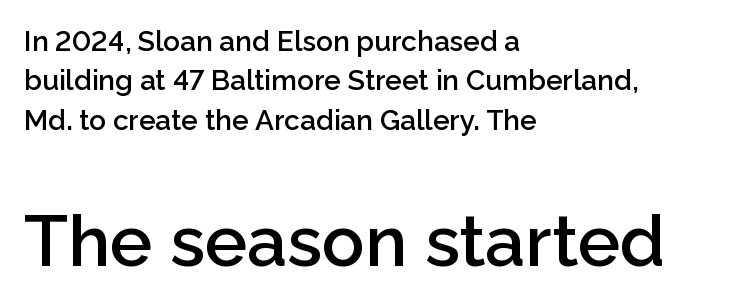
The image shows 71 px semibold sans-serif type, upright; set left-aligned, normal line spacing (1.41x), normal letter spacing, not underlined; the second (bottom) block is 2.54x larger; low stroke contrast and a medium x-height.
